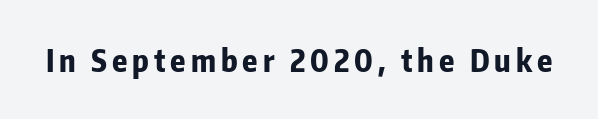
Q: Is the text bold? A: Yes.
Q: Is the text italic (slanted)? A: No, it is upright.
Q: Is the typeface a serif or a sans-serif typeface? A: Sans-serif.
Q: Is the text underlined? A: No.
Q: Width (condensed, normal, or wide)? A: Condensed.
Q: Stroke contrast? A: Low.
Q: x-height? A: Medium.
Q: Monospaced? A: No.
